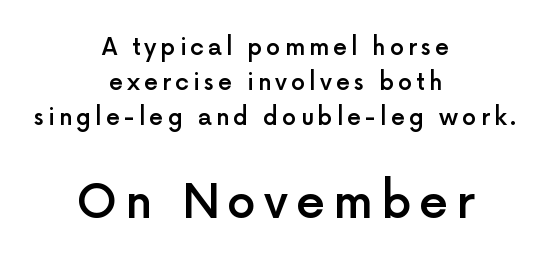
{"serif": "no", "italic": "no", "bold": "semi", "weight": "semibold", "width": "normal", "x_height": "medium", "monospaced": "no", "underline": "no", "align": "center", "line_spacing": "normal", "line_spacing_ratio": 1.52, "larger_block": "second", "size_ratio": 2.0, "glyph_px": 46}
